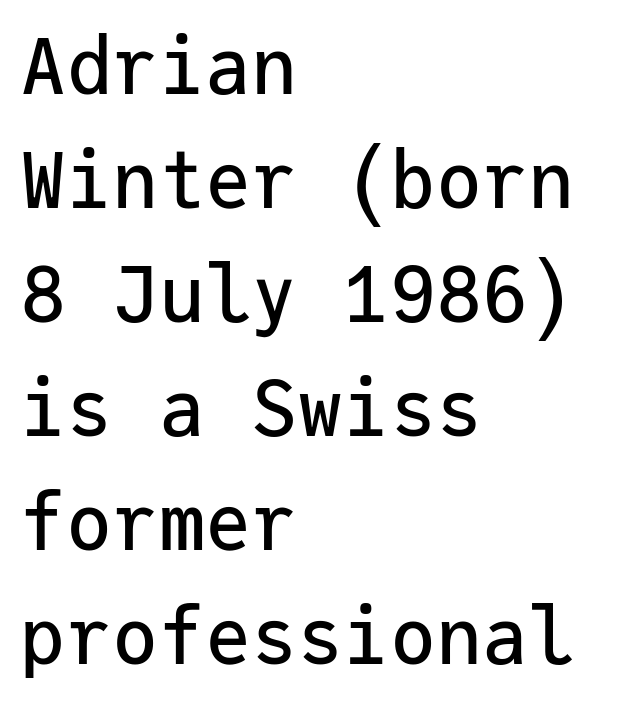
{"serif": "no", "italic": "no", "width": "normal", "stroke_contrast": "low", "x_height": "medium", "monospaced": "yes", "underline": "no", "align": "left", "line_spacing": "normal", "line_spacing_ratio": 1.48, "letter_spacing": "normal", "letter_spacing_em": 0.0, "glyph_px": 77}
